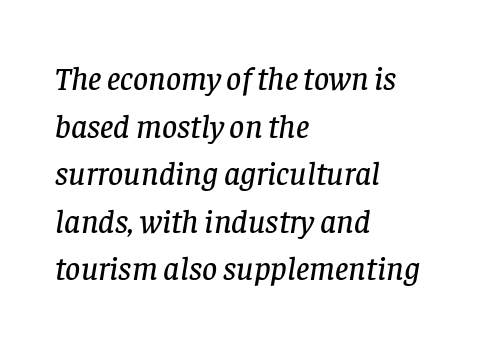
The image shows 33 px serif type, italic (leaning right); set left-aligned, normal line spacing (1.44x), normal letter spacing, not underlined; low stroke contrast and a large x-height.
